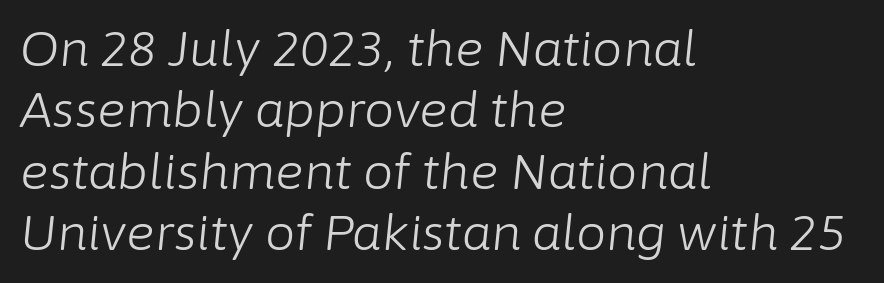
Q: Is the text bold? A: No.
Q: Is the text italic (slanted)? A: Yes, it leans right by about 6 degrees.
Q: Is the text underlined? A: No.
Q: How is the paragraph aligned? A: Left-aligned.
Q: Is the spacing between letters normal or unusually wide? A: Normal.
Q: Is the spacing between lines tight, normal or loose? A: Normal.
Q: Width (condensed, normal, or wide)? A: Normal.
Q: Stroke contrast? A: Low.
Q: x-height? A: Medium.
Q: Monospaced? A: No.
